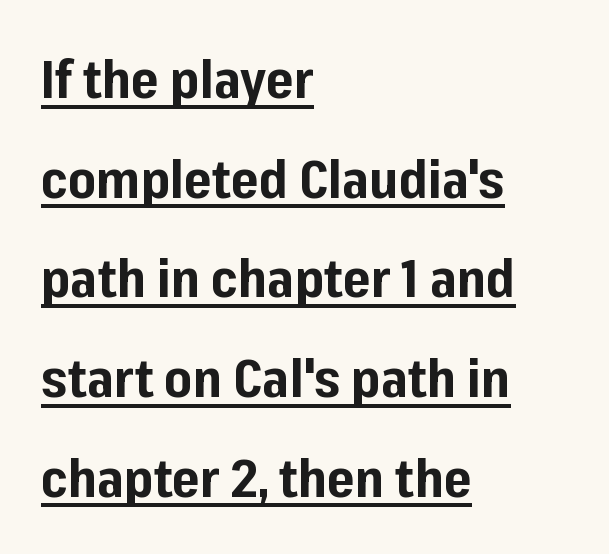
The image shows 53 px bold sans-serif type, upright; set left-aligned, line spacing 1.88x, normal letter spacing, underlined; low stroke contrast and a medium x-height.
